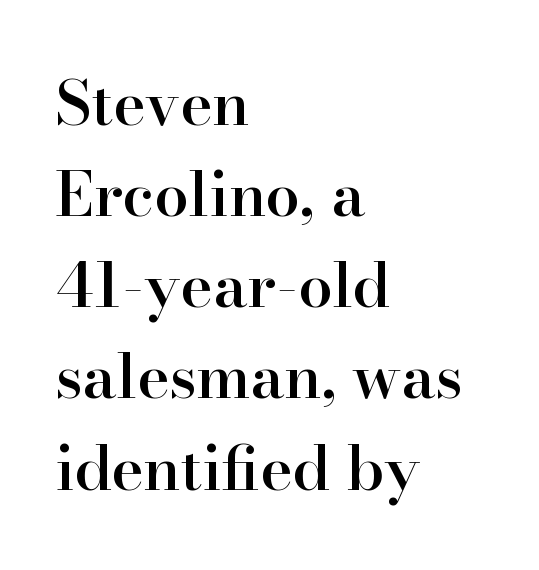
The image shows 62 px semibold serif type, upright; set left-aligned, normal line spacing (1.47x), normal letter spacing, not underlined; high stroke contrast and a small x-height.
